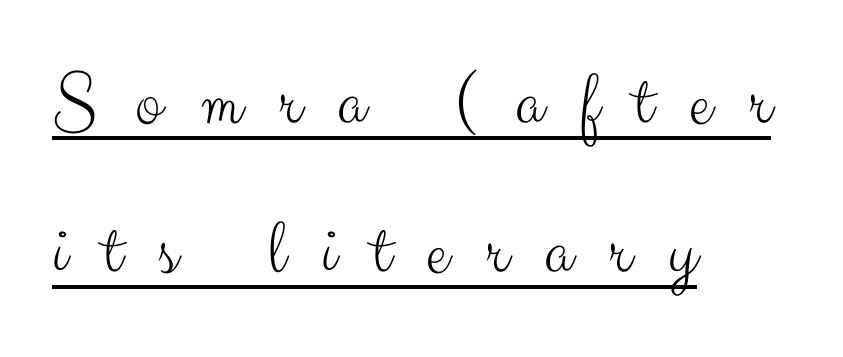
{"serif": "no", "bold": "no", "weight": "light", "width": "normal", "stroke_contrast": "medium", "x_height": "small", "monospaced": "no", "underline": "yes", "align": "left", "line_spacing": "loose", "line_spacing_ratio": 1.91, "letter_spacing": "wide", "letter_spacing_em": 0.47, "glyph_px": 78}
